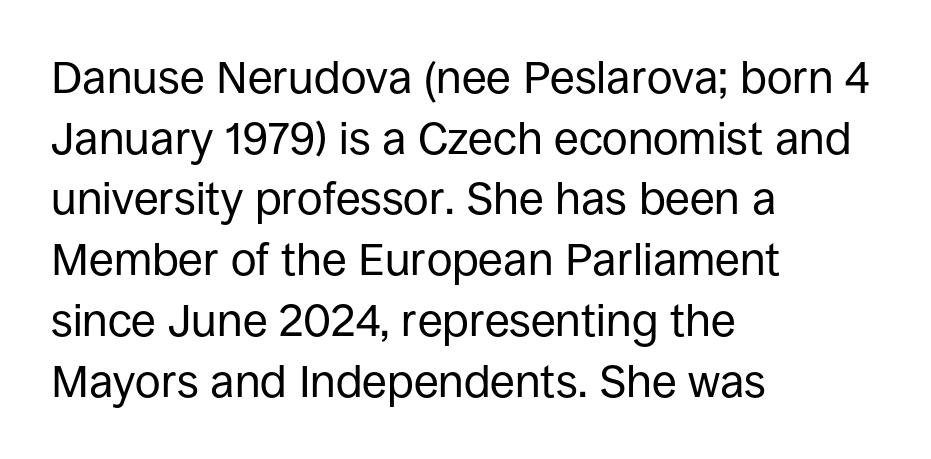
{"serif": "no", "italic": "no", "bold": "no", "weight": "regular", "width": "normal", "stroke_contrast": "low", "x_height": "large", "monospaced": "no", "underline": "no", "align": "left", "line_spacing": "normal", "line_spacing_ratio": 1.35, "letter_spacing": "normal", "letter_spacing_em": 0.0, "glyph_px": 45}
